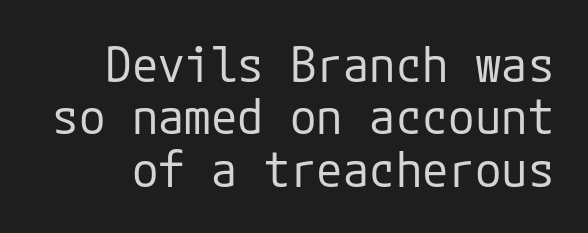
Q: Is the text bold? A: No.
Q: Is the text italic (slanted)? A: No, it is upright.
Q: Is the typeface a serif or a sans-serif typeface? A: Sans-serif.
Q: Is the text underlined? A: No.
Q: Is the spacing between letters normal or unusually wide? A: Normal.
Q: Is the spacing between lines tight, normal or loose? A: Tight.
Q: Width (condensed, normal, or wide)? A: Normal.
Q: Stroke contrast? A: Low.
Q: x-height? A: Medium.
